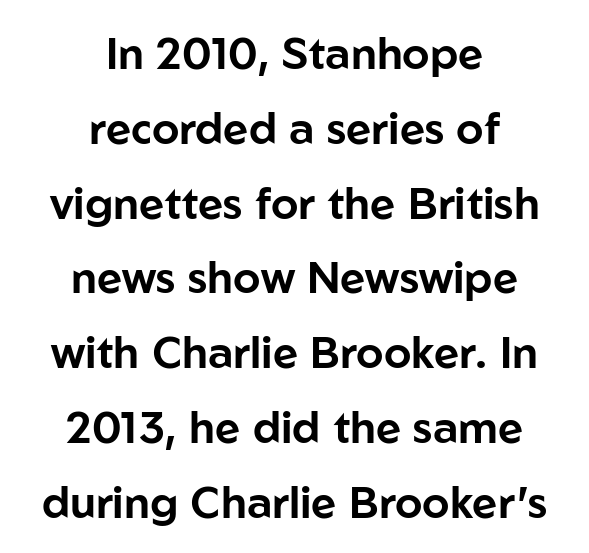
The paragraph shown floats in the horizontal middle. Characters follow at the spacing the type designer built in. Note the varied advance widths — an 'i' is clearly narrower than an 'm'. When letters stand straight like this, we call the style roman or upright. Each letter's strokes conclude bluntly, with no projecting serifs. Each new line begins a customary step beneath the previous one.
